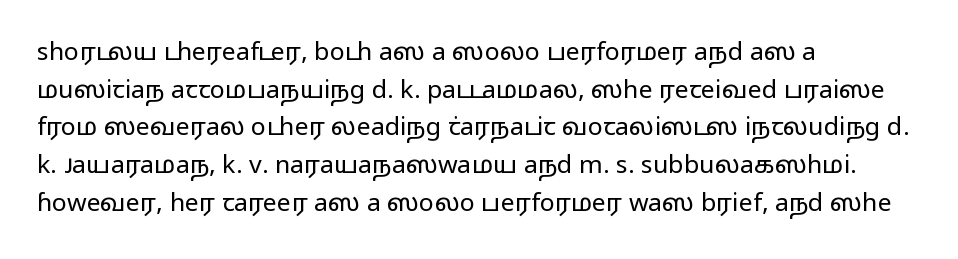
The face used here is rendered with its standard letterfit. Just letters on the line, the space beneath them empty. Caption: face not bold, strokes unweighted. Line spacing here is normal.
